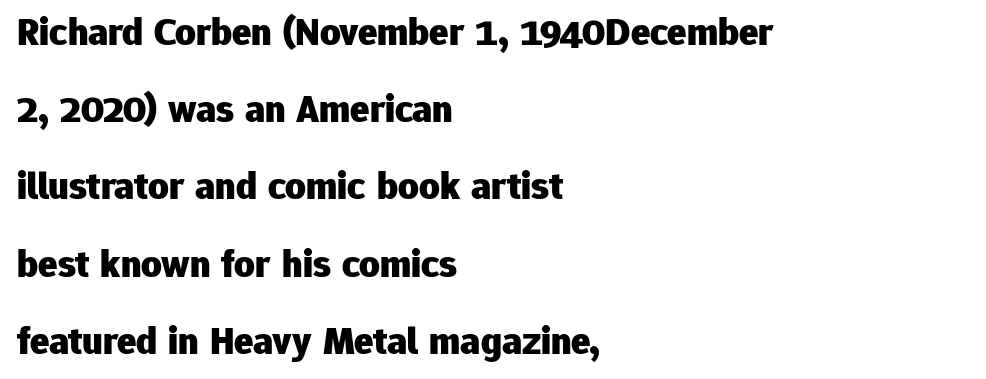
A great deal of white space separates one row of letters from the next. Summary of weight: heavy, a full bold. Layout note: lines flush left. Spacing verdict: proportional, widths tailored to each character.
